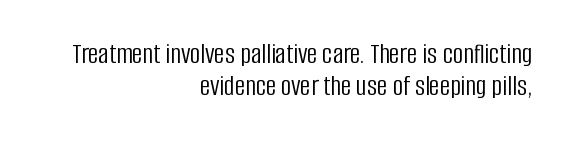
{"serif": "no", "italic": "no", "bold": "no", "weight": "light", "width": "condensed", "stroke_contrast": "low", "x_height": "large", "monospaced": "no", "underline": "no", "align": "right", "line_spacing": "tight", "line_spacing_ratio": 1.12, "letter_spacing": "normal", "letter_spacing_em": 0.0, "glyph_px": 29}
